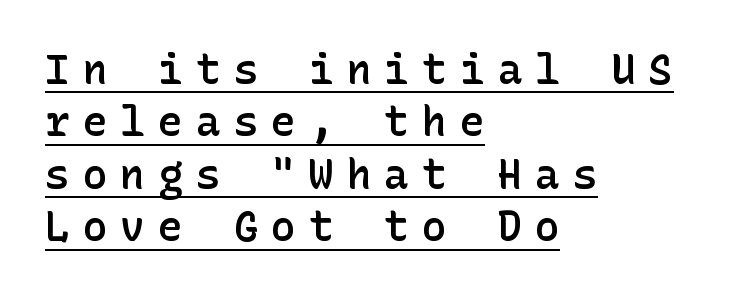
A bit beefed up — I'd call it semibold rather than bold. Leading: standard. Examine the stroke ends and you'll find no serifs. The rendering anchors every line to the left-hand side. Quick note: underline on.
